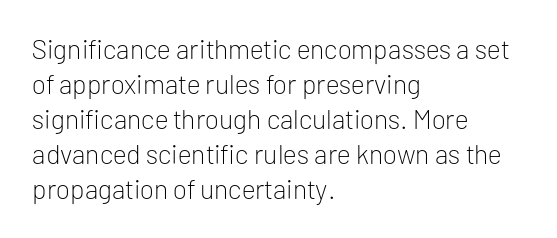
The image shows 27 px text type, upright; set left-aligned, normal line spacing (1.3x), normal letter spacing, not underlined.
